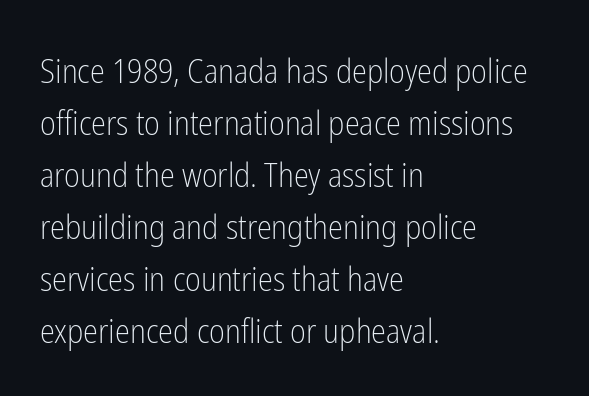
{"serif": "no", "italic": "no", "bold": "no", "weight": "light", "width": "condensed", "stroke_contrast": "low", "x_height": "medium", "monospaced": "no", "underline": "no", "align": "left", "line_spacing": "normal", "line_spacing_ratio": 1.53, "letter_spacing": "normal", "letter_spacing_em": 0.0, "glyph_px": 34}
